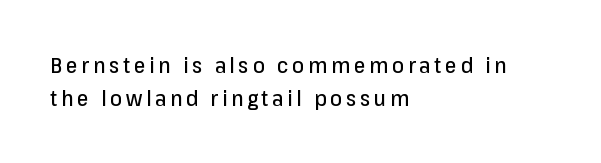
{"italic": "no", "underline": "no", "align": "left", "line_spacing": "normal", "line_spacing_ratio": 1.58, "glyph_px": 21}
